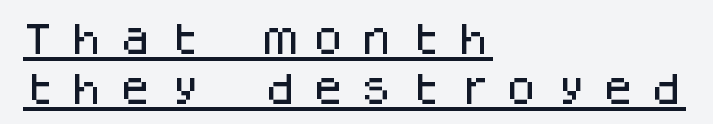
{"serif": "no", "italic": "no", "width": "normal", "stroke_contrast": "low", "x_height": "large", "monospaced": "yes", "underline": "yes", "align": "left", "line_spacing": "normal", "line_spacing_ratio": 1.43, "letter_spacing": "wide", "letter_spacing_em": 0.38, "glyph_px": 35}
